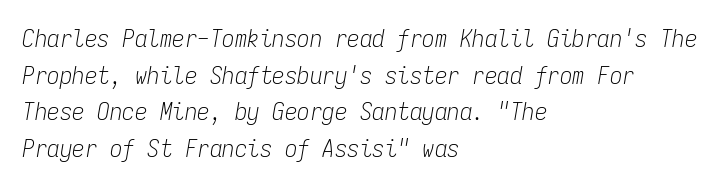
Here the glyphs are tracked normally, forming tight word shapes. Designer's note — italics engaged. The lines are quadded left. Weight class: somewhere from thin through regular.
